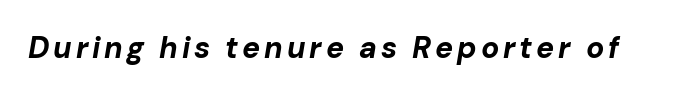
The lettering tilts uniformly, giving the passage an italic look. Clear beneath every line of the passage. Is this a fixed-width face? No — the glyphs have proportional, varying widths. On the weight axis this lands at bold, roughly 700.
